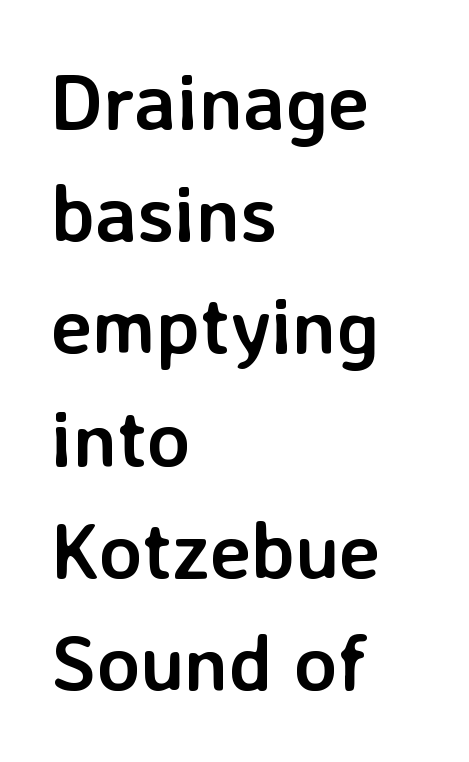
{"serif": "no", "italic": "no", "bold": "yes", "weight": "semibold", "width": "normal", "stroke_contrast": "low", "x_height": "medium", "monospaced": "no", "underline": "no", "align": "left", "line_spacing": "normal", "line_spacing_ratio": 1.42, "letter_spacing": "normal", "letter_spacing_em": 0.0, "glyph_px": 79}
